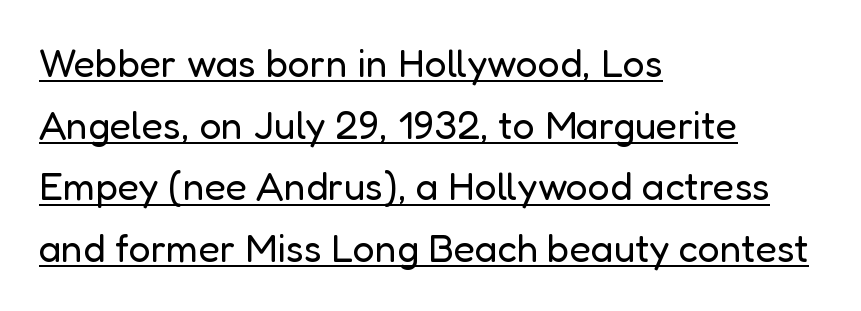
Like a heading marked for emphasis, these lines bear an underscore. Stems and bowls with no extra thickness — not bold. The setting favours the left margin, as ordinary paragraphs usually do. Inter-character spacing is left at the font's built-in metrics.
